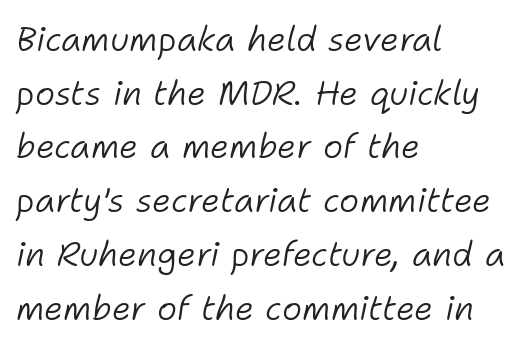
Looks like regular typesetting: each glyph gets only the width it needs. Each row of text sits above clean, open space. Vertical spacing — default. Teacher's note: observe the even left margin — that is flush-left alignment. Tracking here is standard; glyphs follow each other at the usual distance. Compared with a typical body face, this is equally light or lighter still.
